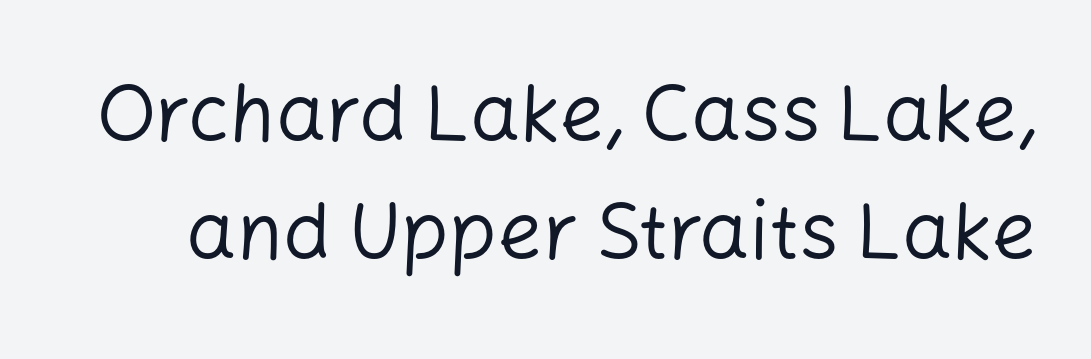
This is not heavy type; no bold has been used. The text was rendered using a sans face with plain stroke endings. If you drew a line through each stem, it would be perfectly vertical. The rendering keeps characters at their native spacing. Unmarked baselines from the first word to the last.
